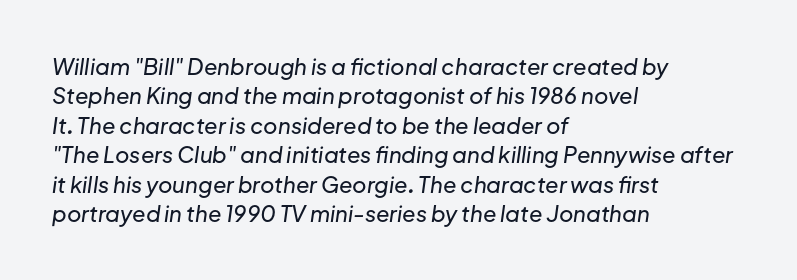
{"italic": "yes", "lean": "right", "slant_degrees": 8, "underline": "no", "align": "left", "line_spacing": "normal", "line_spacing_ratio": 1.34, "letter_spacing": "normal", "letter_spacing_em": 0.0, "glyph_px": 22}
